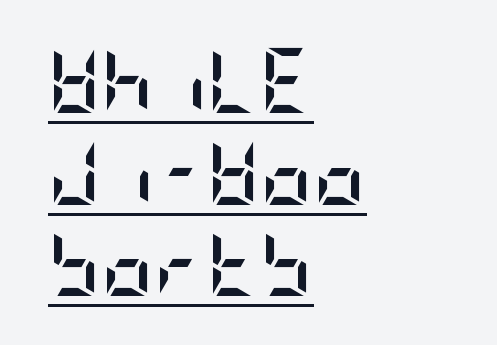
Regarding leading, the lines here are spaced in the standard way. What weight is shown? A full bold with thick strokes. Designer's note — italics off, roman on. Caption: lettering with a line underneath.
